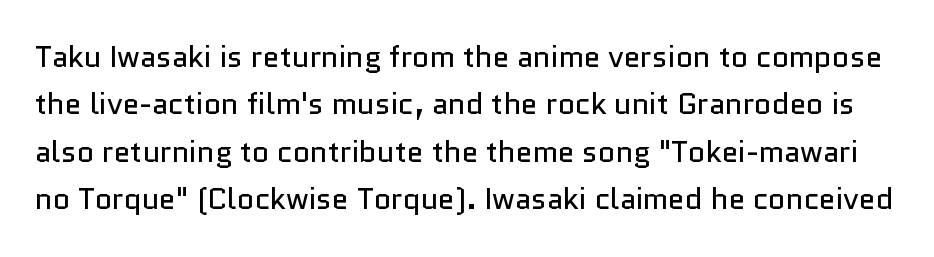
Q: Is the text bold? A: No.
Q: Is the text italic (slanted)? A: No, it is upright.
Q: Is the typeface a serif or a sans-serif typeface? A: Sans-serif.
Q: Is the text underlined? A: No.
Q: Is the spacing between letters normal or unusually wide? A: Normal.
Q: Is the spacing between lines tight, normal or loose? A: Normal.
Q: Width (condensed, normal, or wide)? A: Normal.
Q: Stroke contrast? A: Low.
Q: x-height? A: Medium.
Q: Monospaced? A: No.
